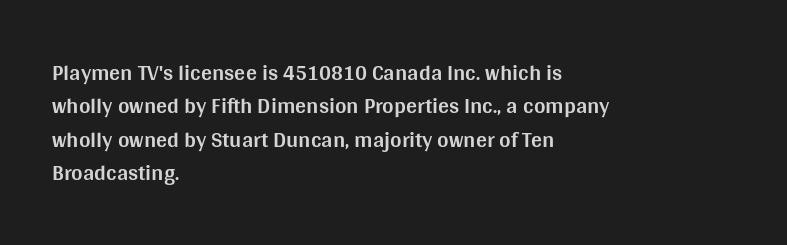
Q: Is the text bold? A: Yes.
Q: Is the text italic (slanted)? A: No, it is upright.
Q: Is the text underlined? A: No.
Q: How is the paragraph aligned? A: Left-aligned.
Q: Is the spacing between letters normal or unusually wide? A: Normal.
Q: Is the spacing between lines tight, normal or loose? A: Normal.
